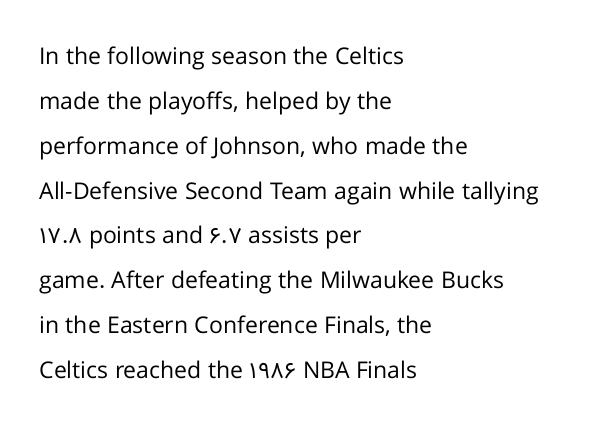
The image shows 23 px text type, upright; set left-aligned, loose line spacing (1.95x), normal letter spacing, not underlined.
